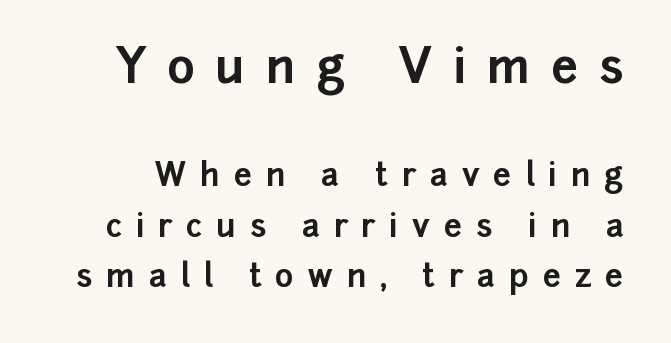
Honestly, there is no underline to notice here at all. Of the two passages, the one on top uses the larger point size. In terms of letterspacing, this is a distinctly airy, spread setting. You'd pick this weight for a headline — it's a proper bold. Regarding leading, the lines here are spaced in the standard way. Italic? Not at all — the glyphs are vertical.
